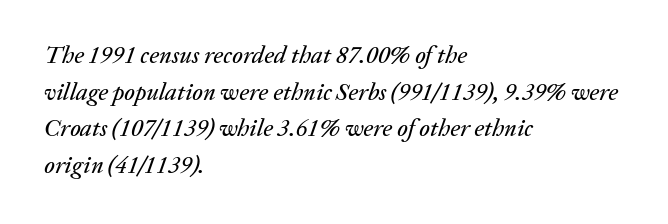
Q: Is the text italic (slanted)? A: Yes, it leans right by about 20 degrees.
Q: Is the text underlined? A: No.
Q: How is the paragraph aligned? A: Left-aligned.
Q: Is the spacing between letters normal or unusually wide? A: Normal.
Q: Is the spacing between lines tight, normal or loose? A: Normal.
